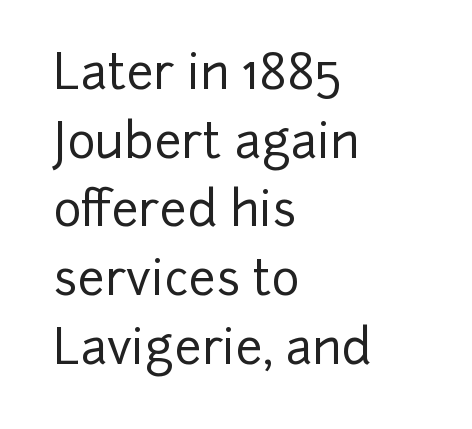
Honestly, there is no underline to notice here at all. Each letter keeps its own natural width here, so spacing adapts to shape. What's the leading like? Ordinary, nothing unusual. The horizontal fit of the characters is conventional and even. This rendering uses left alignment, leaving the right contour irregular.
